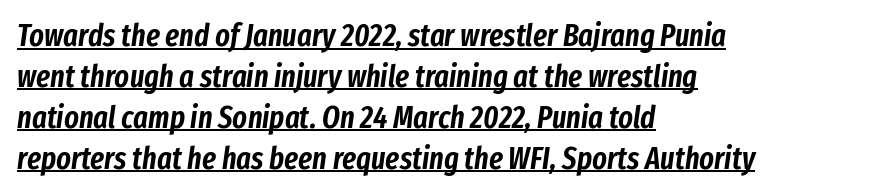
Caption: standard tracking, unaltered. These characters rest on top of a visible drawn line. This is oblique type, the kind used for emphasis or titles. A normal amount of white space separates one row of letters from the next. In CSS terms this would be text-align: left. The passage shown is typed in a proportional face where columns would drift.
